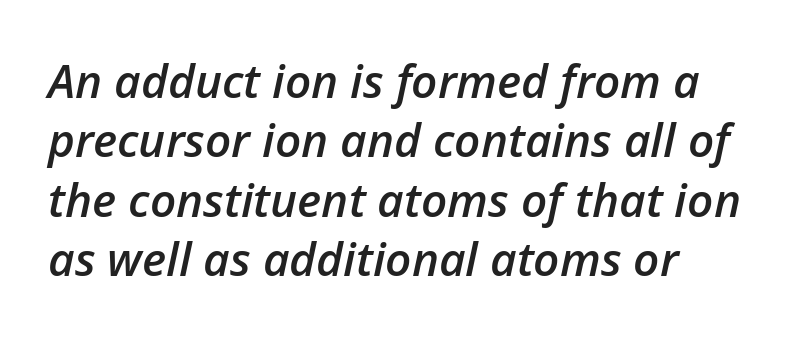
The image shows 46 px semibold type, italic (leaning right); set left-aligned, normal line spacing (1.29x), normal letter spacing, not underlined; low stroke contrast and a medium x-height.
